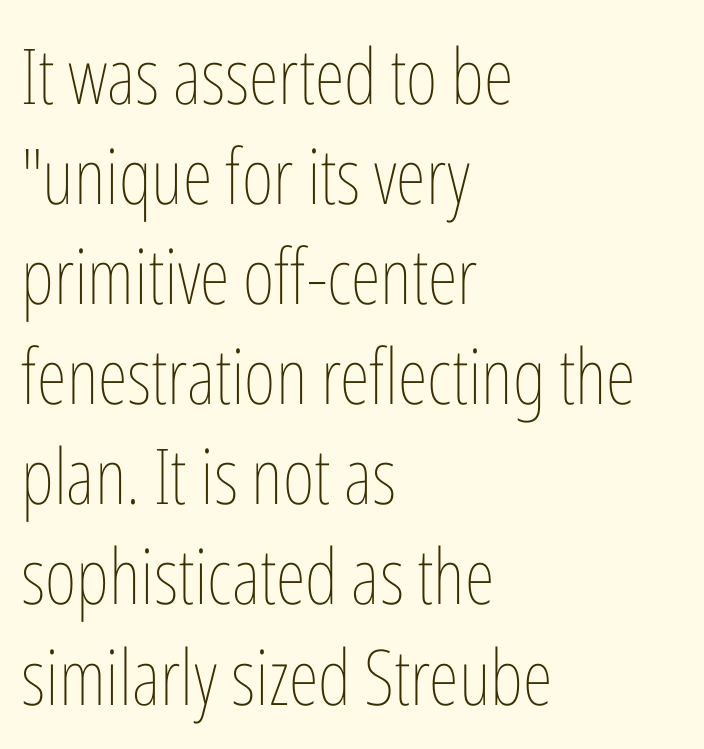
Q: Is the text bold? A: No.
Q: Is the text italic (slanted)? A: No, it is upright.
Q: Is the text underlined? A: No.
Q: How is the paragraph aligned? A: Left-aligned.
Q: Is the spacing between letters normal or unusually wide? A: Normal.
Q: Is the spacing between lines tight, normal or loose? A: Normal.
Q: Width (condensed, normal, or wide)? A: Condensed.
Q: Stroke contrast? A: Low.
Q: x-height? A: Medium.
Q: Monospaced? A: No.
